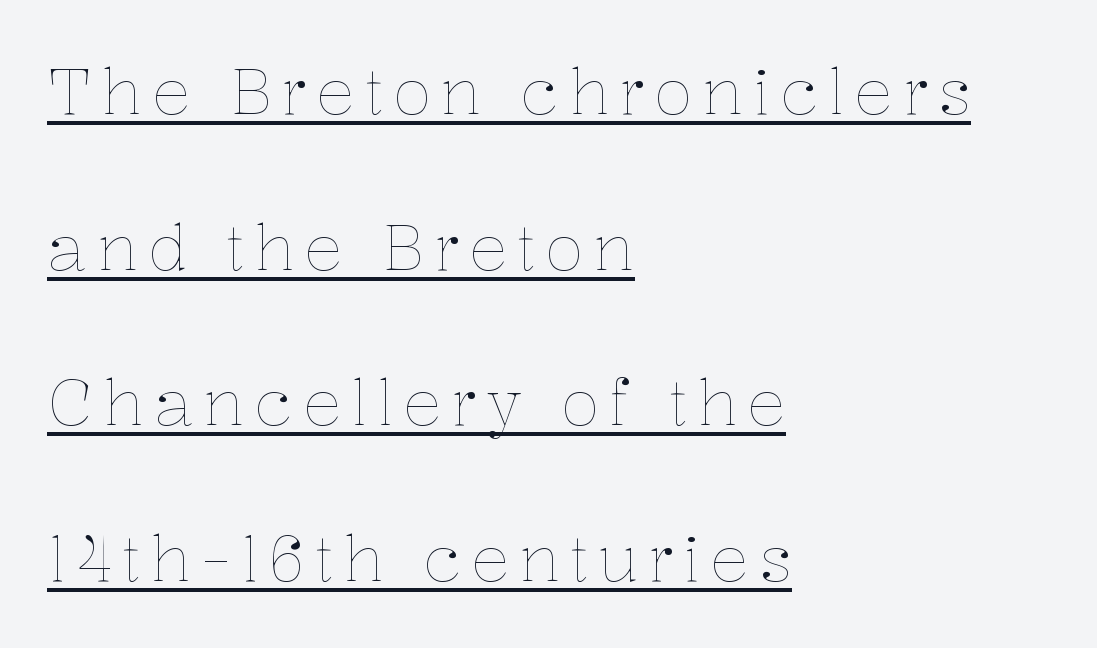
Underline: present. These lines stand farther apart than default settings would place them. This sample is left-justified, so line endings fall wherever the words run out. Ascenders rise straight up at ninety degrees. Is the stroke heavy? The answer is a plain regular-or-lighter. Proportional: the letters do not fall into vertical columns.
